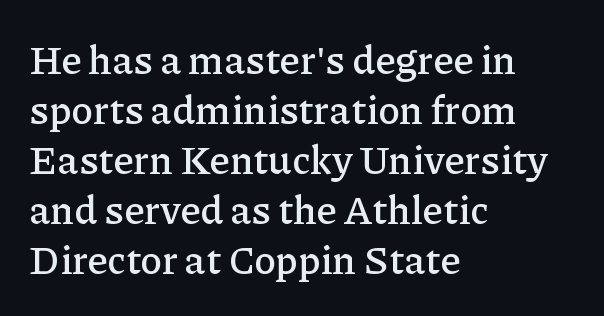
{"serif": "yes", "italic": "no", "width": "normal", "stroke_contrast": "low", "x_height": "medium", "monospaced": "no", "underline": "no", "align": "left", "line_spacing": "normal", "line_spacing_ratio": 1.25, "letter_spacing": "normal", "letter_spacing_em": 0.0, "glyph_px": 40}
